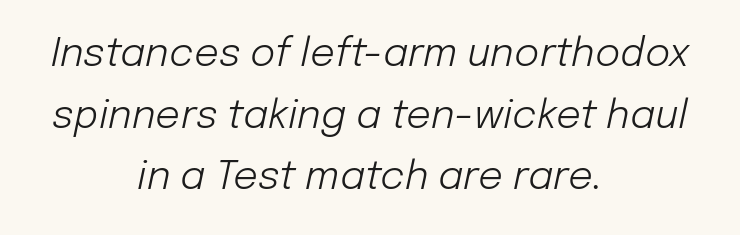
{"italic": "yes", "lean": "right", "slant_degrees": 12, "bold": "no", "weight": "light", "width": "normal", "stroke_contrast": "low", "x_height": "medium", "monospaced": "no", "underline": "no", "align": "center", "line_spacing": "normal", "line_spacing_ratio": 1.58, "letter_spacing": "normal", "letter_spacing_em": 0.0, "glyph_px": 39}
